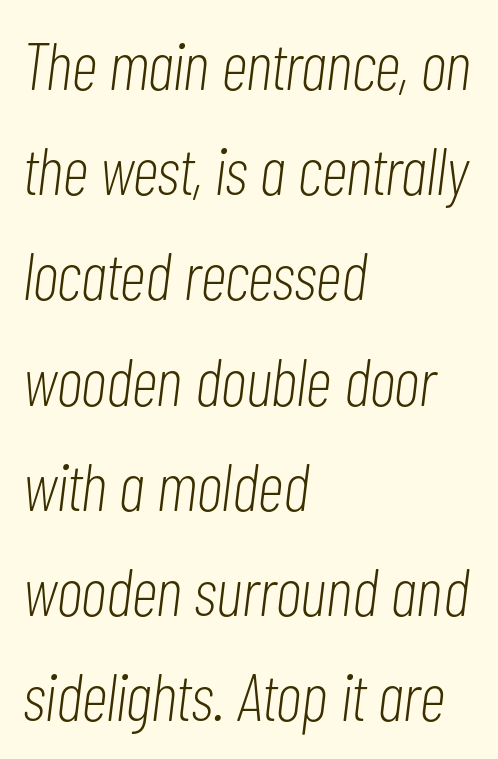
The passage shown leans; its letterforms are oblique. This rendering features lettering with no underline. Nobody touched the tracking dial on this one. Each line starts at the same left margin while the right side varies.
